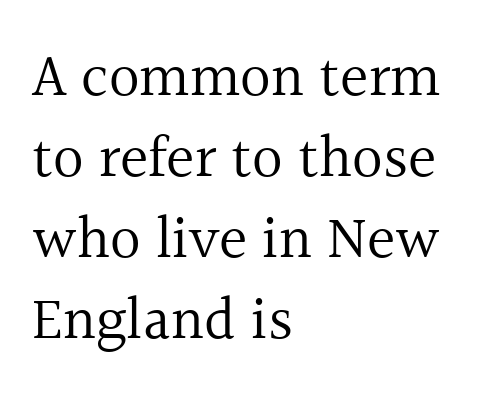
The image shows 60 px regular-weight serif type, upright; set left-aligned, normal line spacing (1.35x), normal letter spacing, not underlined; a medium x-height.
